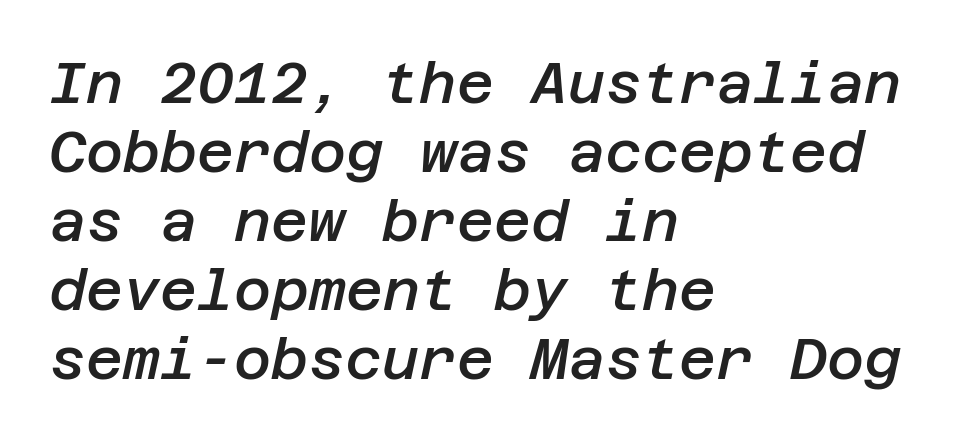
{"italic": "yes", "lean": "right", "slant_degrees": 12, "bold": "semi", "weight": "semibold", "width": "normal", "stroke_contrast": "low", "x_height": "large", "underline": "no", "align": "left", "line_spacing_ratio": 1.21, "letter_spacing": "normal", "letter_spacing_em": 0.0, "glyph_px": 57}
